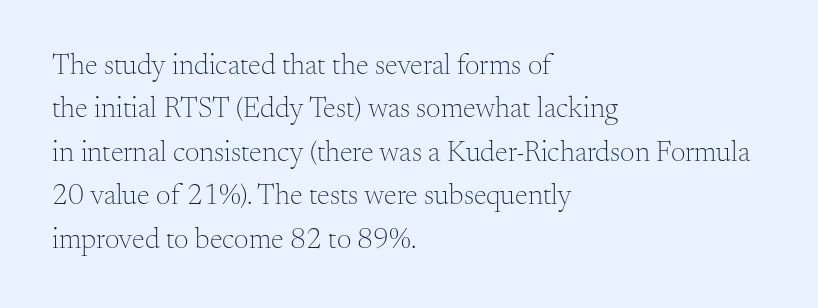
Q: Is the text bold? A: No.
Q: Is the text italic (slanted)? A: No, it is upright.
Q: Is the typeface a serif or a sans-serif typeface? A: Serif.
Q: Is the text underlined? A: No.
Q: How is the paragraph aligned? A: Left-aligned.
Q: Is the spacing between letters normal or unusually wide? A: Normal.
Q: Is the spacing between lines tight, normal or loose? A: Normal.
Q: Width (condensed, normal, or wide)? A: Normal.
Q: Stroke contrast? A: Medium.
Q: x-height? A: Small.
Q: Monospaced? A: No.
